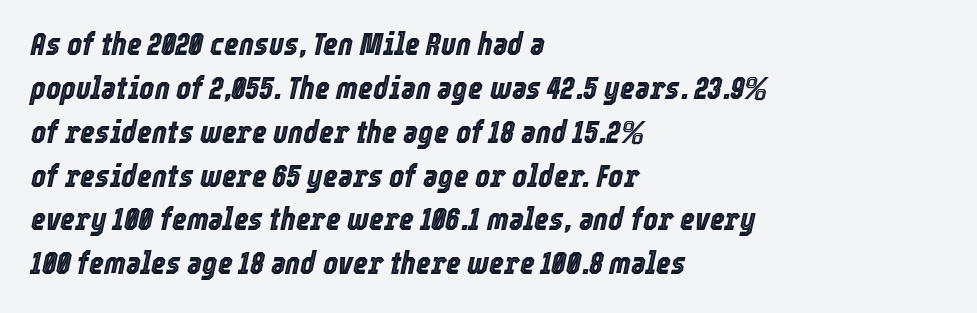
Each row of text sits above clean, open space. The rendering keeps characters at their native spacing. Layout note: lines flush left. Here the designer chose a conventional face with non-uniform glyph widths. What's the leading like? Ordinary, nothing unusual. It's the slanting kind of type.
